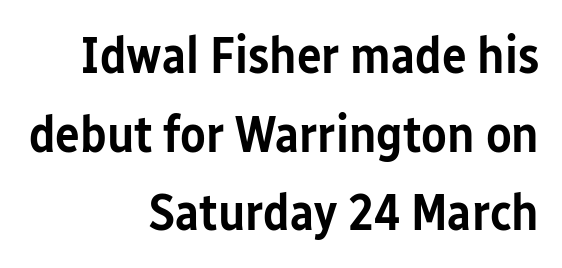
{"serif": "no", "italic": "no", "bold": "semi", "weight": "semibold", "width": "condensed", "stroke_contrast": "low", "x_height": "medium", "monospaced": "no", "underline": "no", "align": "right", "line_spacing": "normal", "line_spacing_ratio": 1.51, "letter_spacing": "normal", "letter_spacing_em": 0.0, "glyph_px": 52}
